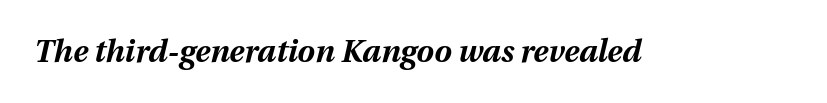
{"italic": "yes", "lean": "right", "slant_degrees": 12, "bold": "yes", "weight": "bold", "width": "normal", "stroke_contrast": "medium", "x_height": "medium", "monospaced": "no", "underline": "no", "letter_spacing": "normal", "letter_spacing_em": 0.0, "glyph_px": 31}
